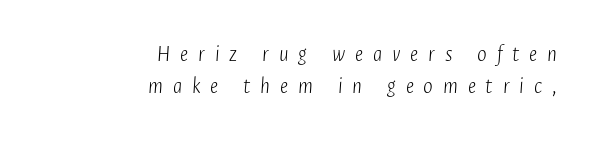
{"italic": "yes", "lean": "right", "slant_degrees": 4, "bold": "no", "underline": "no", "align": "right", "line_spacing": "normal", "line_spacing_ratio": 1.41, "letter_spacing": "wide", "letter_spacing_em": 0.43, "glyph_px": 23}
